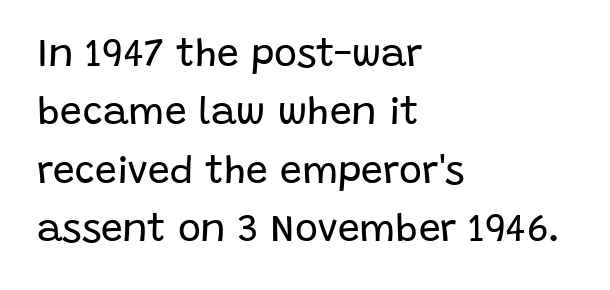
Regular leading. Characters remain perfectly vertical along every line. A typesetter would call this proportional, since set widths differ per character. Beneath every word, the page is bare. Inter-character spacing is left at the font's built-in metrics.
